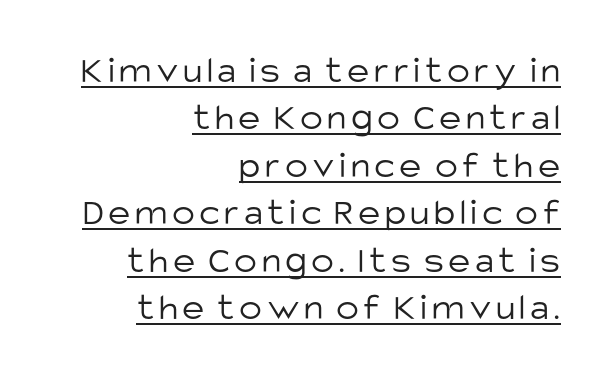
The image shows 38 px light sans-serif type, upright; set right-aligned, normal line spacing (1.25x), underlined; low stroke contrast and a large x-height.
